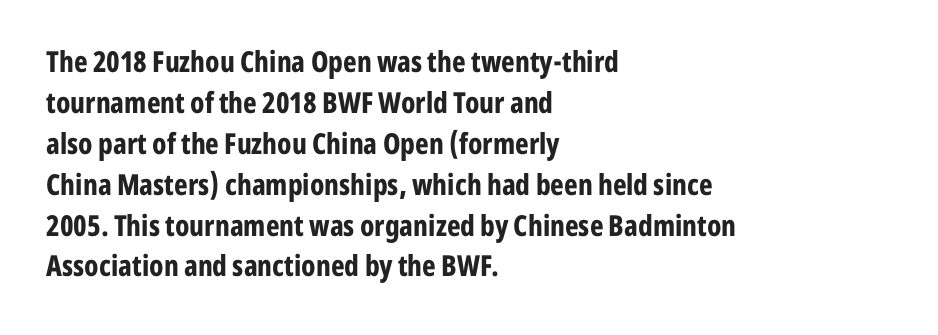
Q: Is the text bold? A: Yes.
Q: Is the text italic (slanted)? A: No, it is upright.
Q: Is the typeface a serif or a sans-serif typeface? A: Sans-serif.
Q: Is the text underlined? A: No.
Q: How is the paragraph aligned? A: Left-aligned.
Q: Is the spacing between letters normal or unusually wide? A: Normal.
Q: Is the spacing between lines tight, normal or loose? A: Normal.
Q: Width (condensed, normal, or wide)? A: Condensed.
Q: Stroke contrast? A: Low.
Q: x-height? A: Medium.
Q: Monospaced? A: No.
